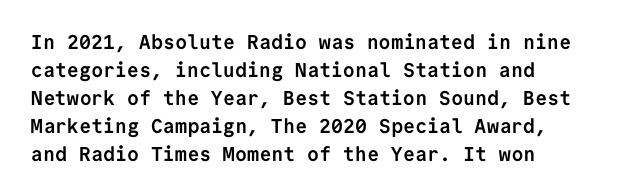
Q: Is the text bold? A: Yes.
Q: Is the text italic (slanted)? A: No, it is upright.
Q: Is the text underlined? A: No.
Q: Is the spacing between letters normal or unusually wide? A: Normal.
Q: Is the spacing between lines tight, normal or loose? A: Normal.
